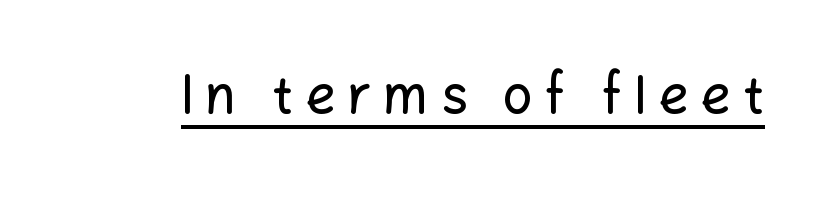
The image shows 53 px sans-serif type, upright; set unusually wide letter spacing (+0.22 em), underlined; low stroke contrast and a medium x-height.
